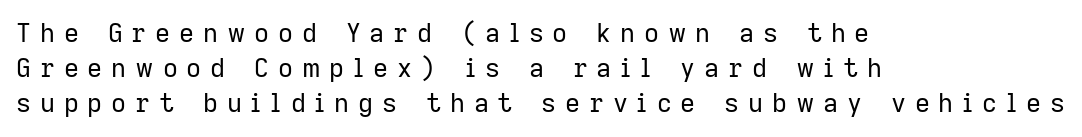
The image shows 26 px text type, upright; set left-aligned, normal line spacing (1.35x), unusually wide letter spacing (+0.34 em), not underlined.
